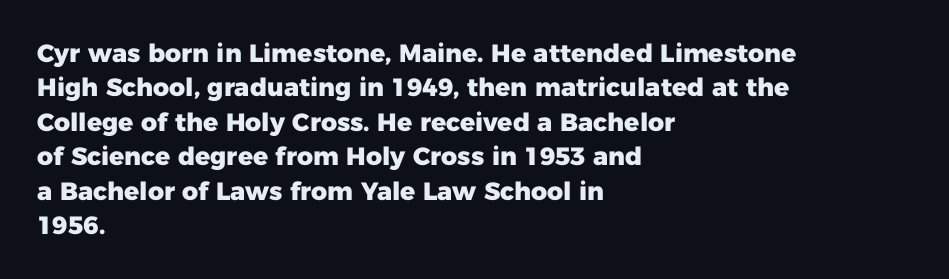
Plain, unruled lines of type. Italic: no, the glyphs are upright roman. The face used here has the dense, thick strokes of a bold. Compared with typical paragraphs, the rows here are spaced about the same. The paragraph has a hard left edge and a soft right edge. Here the glyphs are tracked normally, forming tight word shapes.
